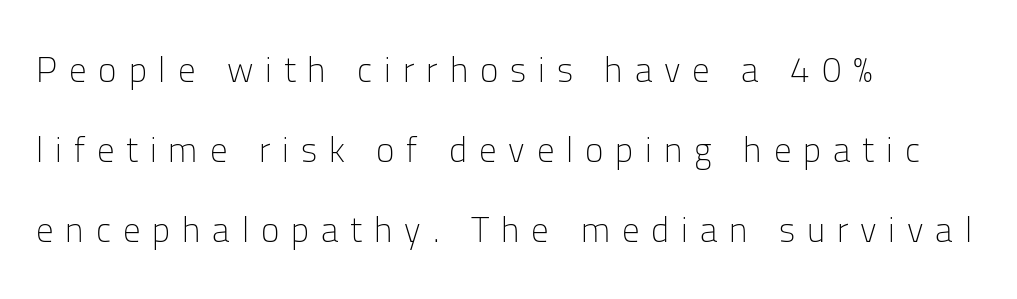
{"serif": "no", "italic": "no", "bold": "no", "weight": "light", "width": "normal", "stroke_contrast": "low", "x_height": "medium", "monospaced": "no", "underline": "no", "align": "left", "line_spacing": "loose", "line_spacing_ratio": 2.29, "letter_spacing": "wide", "letter_spacing_em": 0.34, "glyph_px": 35}
